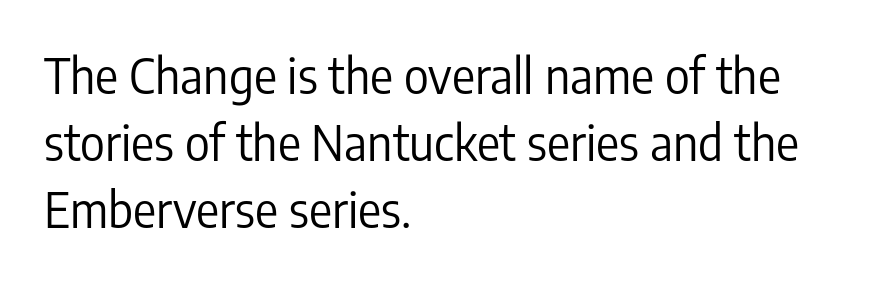
Q: Is the text bold? A: No.
Q: Is the text italic (slanted)? A: No, it is upright.
Q: Is the typeface a serif or a sans-serif typeface? A: Sans-serif.
Q: Is the text underlined? A: No.
Q: How is the paragraph aligned? A: Left-aligned.
Q: Is the spacing between letters normal or unusually wide? A: Normal.
Q: Is the spacing between lines tight, normal or loose? A: Normal.
Q: Width (condensed, normal, or wide)? A: Condensed.
Q: Stroke contrast? A: Low.
Q: x-height? A: Medium.
Q: Monospaced? A: No.
